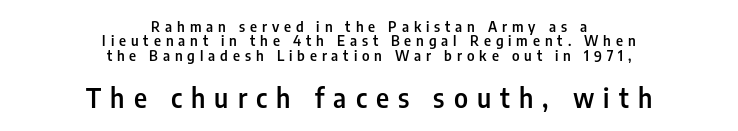
{"italic": "no", "bold": "semi", "underline": "no", "align": "center", "line_spacing": "tight", "line_spacing_ratio": 1.02, "letter_spacing": "wide", "letter_spacing_em": 0.35, "larger_block": "second", "size_ratio": 1.86, "glyph_px": 26}
